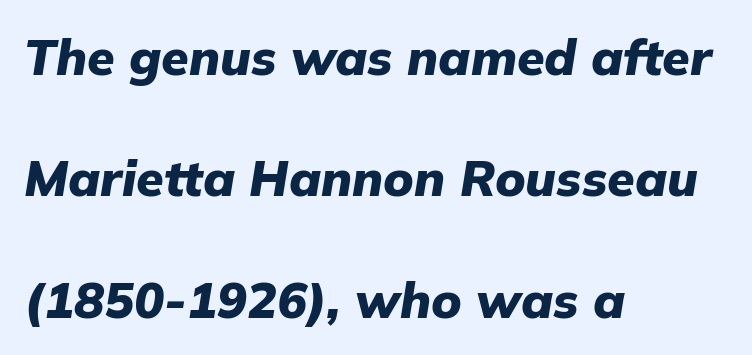
{"italic": "yes", "lean": "right", "slant_degrees": 9, "bold": "yes", "weight": "heavy", "width": "normal", "stroke_contrast": "low", "x_height": "medium", "monospaced": "no", "underline": "no", "align": "left", "line_spacing": "loose", "line_spacing_ratio": 2.43, "letter_spacing": "normal", "letter_spacing_em": 0.0, "glyph_px": 50}
